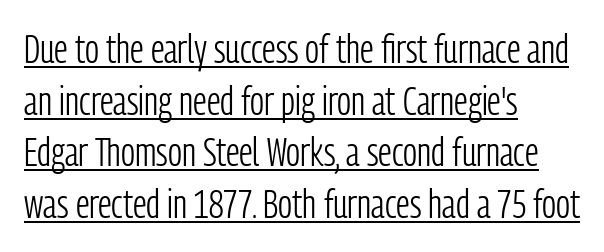
{"serif": "no", "italic": "no", "bold": "no", "weight": "light", "width": "condensed", "stroke_contrast": "low", "x_height": "medium", "monospaced": "no", "underline": "yes", "align": "left", "line_spacing": "normal", "line_spacing_ratio": 1.29, "letter_spacing": "normal", "letter_spacing_em": 0.0, "glyph_px": 40}
